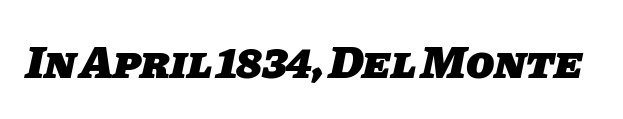
Q: Is the text bold? A: Yes.
Q: Is the typeface a serif or a sans-serif typeface? A: Serif.
Q: Is the text underlined? A: No.
Q: Is the spacing between letters normal or unusually wide? A: Normal.
Q: Width (condensed, normal, or wide)? A: Normal.
Q: Stroke contrast? A: Low.
Q: x-height? A: Large.
Q: Monospaced? A: No.
